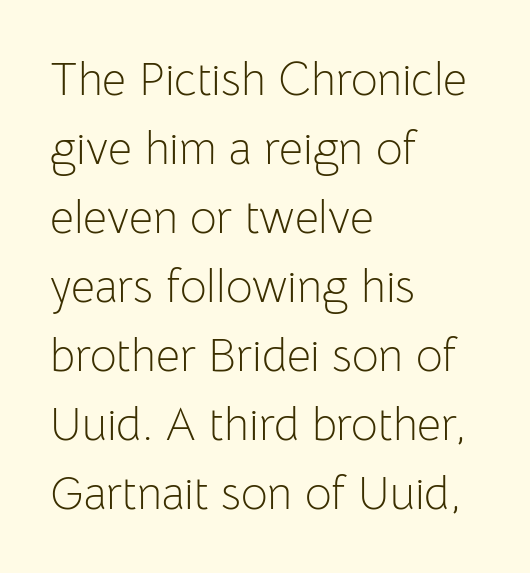
Q: Is the text bold? A: No.
Q: Is the text italic (slanted)? A: No, it is upright.
Q: Is the typeface a serif or a sans-serif typeface? A: Sans-serif.
Q: Is the text underlined? A: No.
Q: How is the paragraph aligned? A: Left-aligned.
Q: Is the spacing between letters normal or unusually wide? A: Normal.
Q: Is the spacing between lines tight, normal or loose? A: Normal.
Q: Width (condensed, normal, or wide)? A: Normal.
Q: Stroke contrast? A: Low.
Q: x-height? A: Medium.
Q: Monospaced? A: No.
